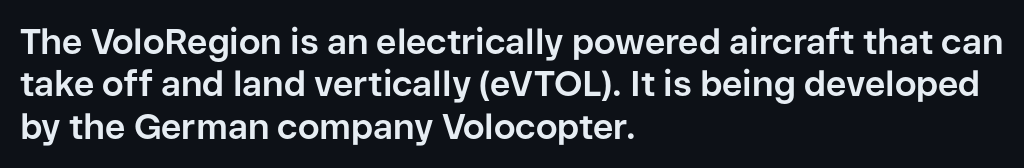
{"serif": "no", "italic": "no", "bold": "yes", "weight": "bold", "width": "normal", "stroke_contrast": "low", "x_height": "medium", "monospaced": "no", "underline": "no", "align": "left", "line_spacing_ratio": 1.21, "letter_spacing": "normal", "letter_spacing_em": 0.0, "glyph_px": 35}
